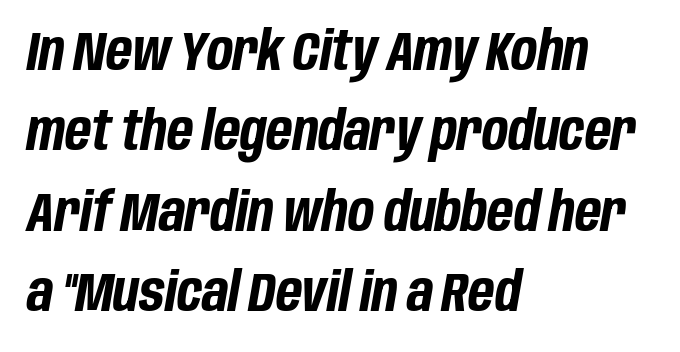
{"italic": "yes", "lean": "right", "slant_degrees": 10, "bold": "yes", "weight": "bold", "width": "condensed", "stroke_contrast": "low", "x_height": "large", "monospaced": "no", "underline": "no", "align": "left", "line_spacing": "normal", "line_spacing_ratio": 1.49, "letter_spacing": "normal", "letter_spacing_em": 0.0, "glyph_px": 54}
